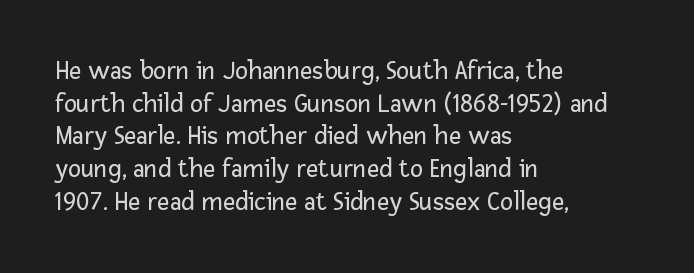
Q: Is the text bold? A: No.
Q: Is the text italic (slanted)? A: No, it is upright.
Q: Is the text underlined? A: No.
Q: How is the paragraph aligned? A: Left-aligned.
Q: Is the spacing between letters normal or unusually wide? A: Normal.
